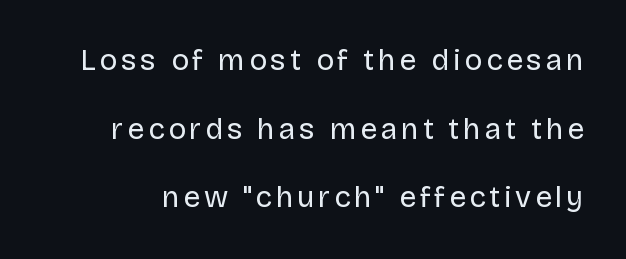
The characters display no serif detailing; their extremities are plain. The block of text is sparse from top to bottom, with ample space between rows. A clean baseline with only descenders dipping below it. These glyphs show unthickened strokes, regular width or finer. Ordinary non-slanted type is in use. These lines are rendered in a variable-pitch font.
